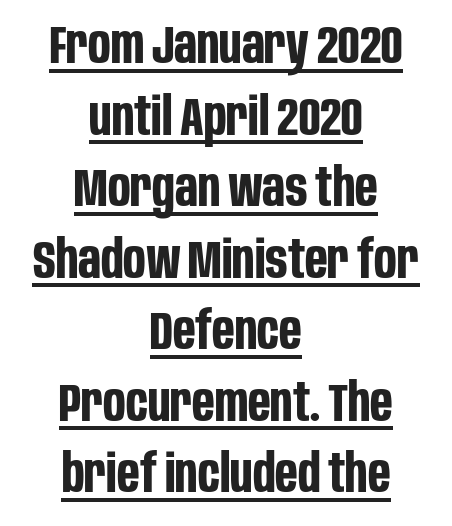
The image shows 53 px bold, condensed sans-serif type, upright; set centered, normal line spacing (1.35x), normal letter spacing, underlined; low stroke contrast and a large x-height.
